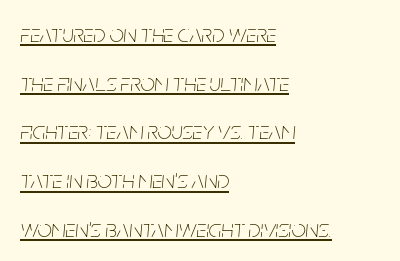
The text block is weighted toward the left margin, trailing off unevenly rightward. Notice how the stems are inclined rather than vertical — that's the hallmark of italics. The font sits on the lighter half of the weight spectrum, regular included. Quick note: interline space is abundant.
